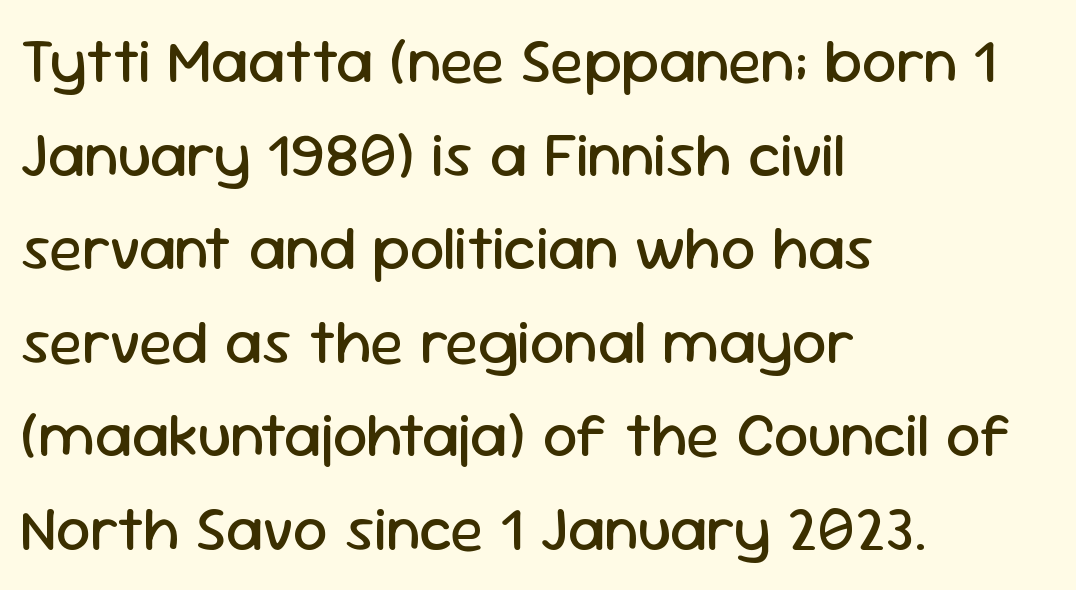
{"serif": "no", "italic": "no", "bold": "no", "weight": "regular", "width": "normal", "stroke_contrast": "low", "x_height": "medium", "monospaced": "no", "underline": "no", "align": "left", "line_spacing": "normal", "line_spacing_ratio": 1.51, "letter_spacing": "normal", "letter_spacing_em": 0.0, "glyph_px": 62}
